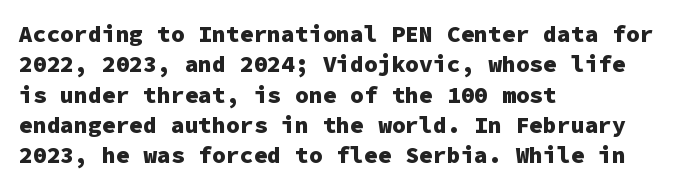
The image shows 23 px bold type, upright; set left-aligned, normal line spacing (1.32x), normal letter spacing, not underlined.
